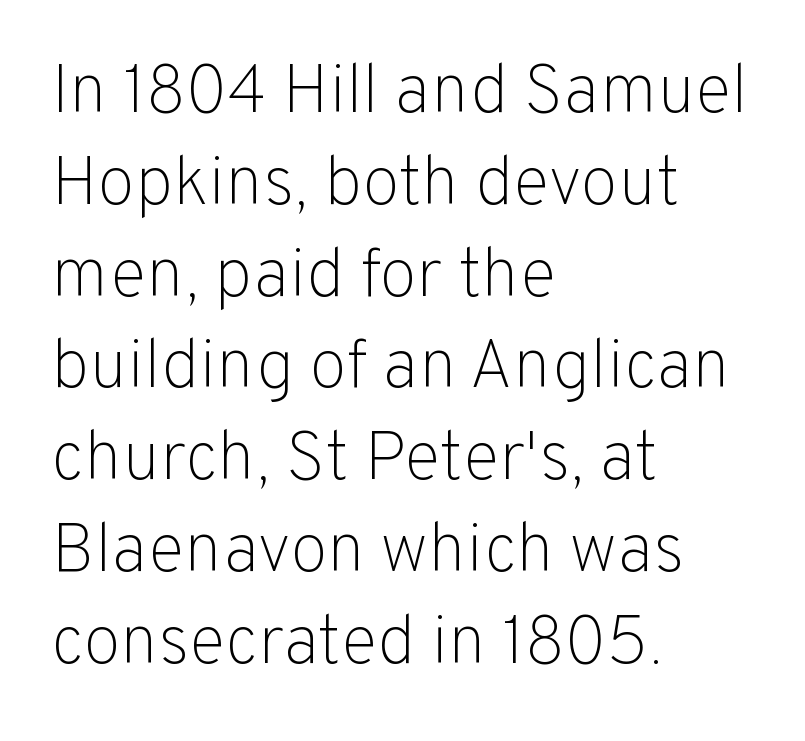
{"serif": "no", "italic": "no", "bold": "no", "weight": "light", "width": "normal", "stroke_contrast": "low", "x_height": "medium", "monospaced": "no", "underline": "no", "align": "left", "line_spacing": "normal", "line_spacing_ratio": 1.33, "letter_spacing": "normal", "letter_spacing_em": 0.0, "glyph_px": 69}
